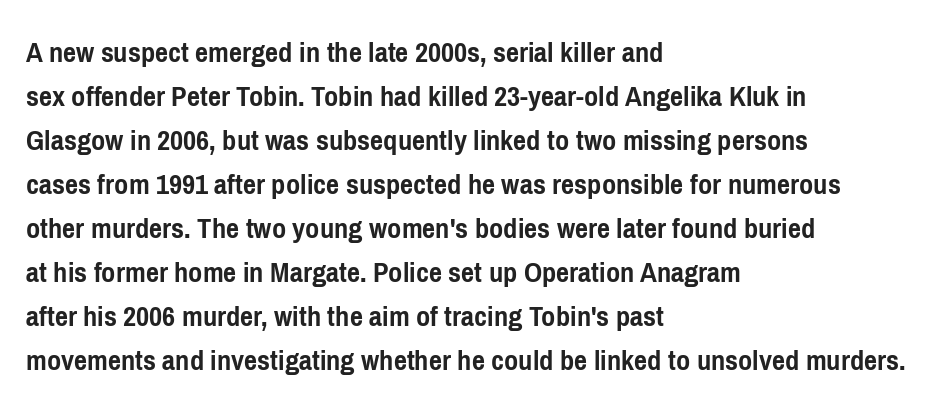
Q: Is the text bold? A: Yes.
Q: Is the text italic (slanted)? A: No, it is upright.
Q: Is the typeface a serif or a sans-serif typeface? A: Sans-serif.
Q: Is the text underlined? A: No.
Q: How is the paragraph aligned? A: Left-aligned.
Q: Is the spacing between letters normal or unusually wide? A: Normal.
Q: Is the spacing between lines tight, normal or loose? A: Normal.
Q: Width (condensed, normal, or wide)? A: Condensed.
Q: Stroke contrast? A: Low.
Q: x-height? A: Medium.
Q: Monospaced? A: No.
